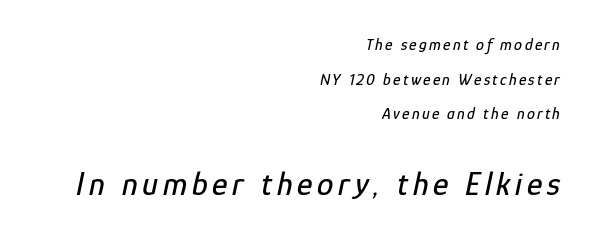
{"italic": "yes", "lean": "right", "slant_degrees": 12, "width": "condensed", "stroke_contrast": "low", "x_height": "medium", "monospaced": "no", "underline": "no", "align": "right", "line_spacing": "loose", "line_spacing_ratio": 2.16, "larger_block": "second", "size_ratio": 2.06, "glyph_px": 33}
